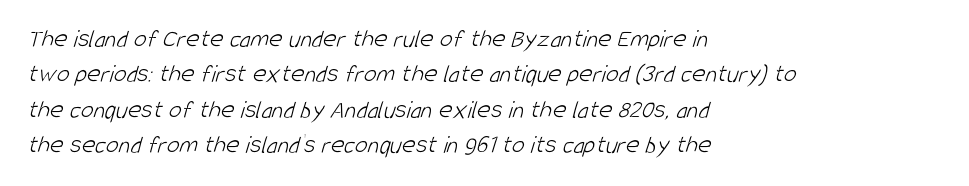
Q: Is the text bold? A: No.
Q: Is the text underlined? A: No.
Q: How is the paragraph aligned? A: Left-aligned.
Q: Is the spacing between letters normal or unusually wide? A: Normal.
Q: Is the spacing between lines tight, normal or loose? A: Normal.
